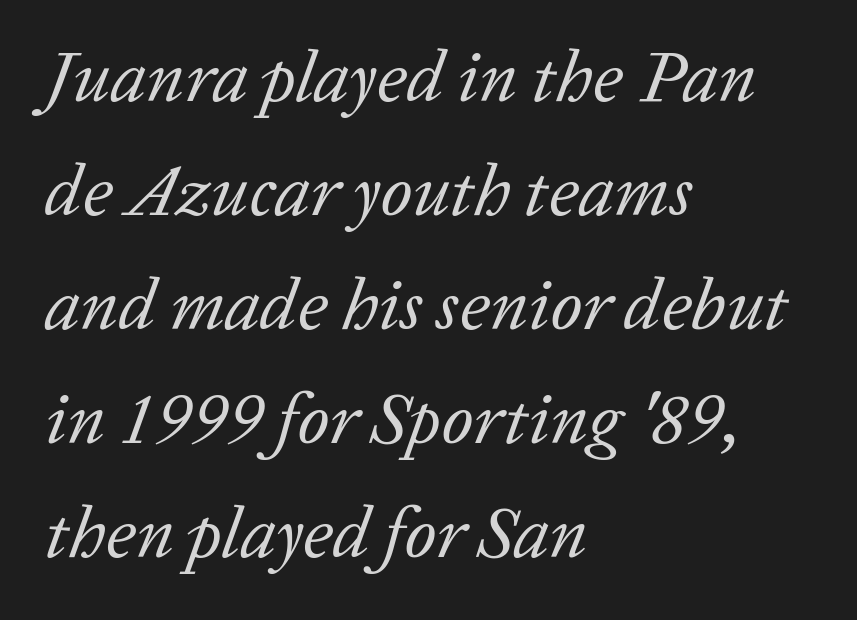
The image shows 73 px regular-weight serif type, italic (leaning right); set left-aligned, normal line spacing (1.56x), normal letter spacing, not underlined; low stroke contrast and a medium x-height.
